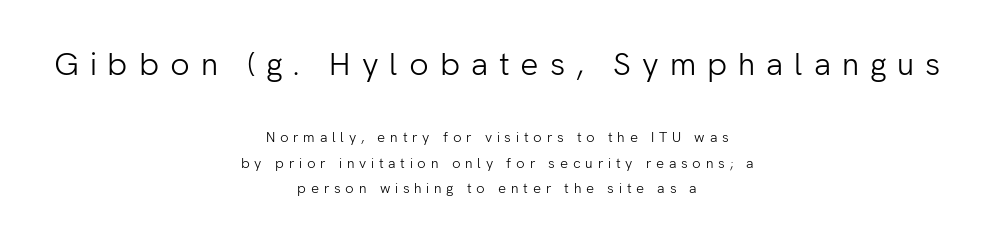
Q: Is the text bold? A: No.
Q: Is the text italic (slanted)? A: No, it is upright.
Q: Is the typeface a serif or a sans-serif typeface? A: Sans-serif.
Q: Is the text underlined? A: No.
Q: How is the paragraph aligned? A: Centered.
Q: Is the spacing between letters normal or unusually wide? A: Unusually wide.
Q: Which block of text is set in a larger size, the first (top) or the second (bottom)? A: The first (top) one.
Q: Width (condensed, normal, or wide)? A: Normal.
Q: Stroke contrast? A: Low.
Q: x-height? A: Medium.
Q: Monospaced? A: No.
